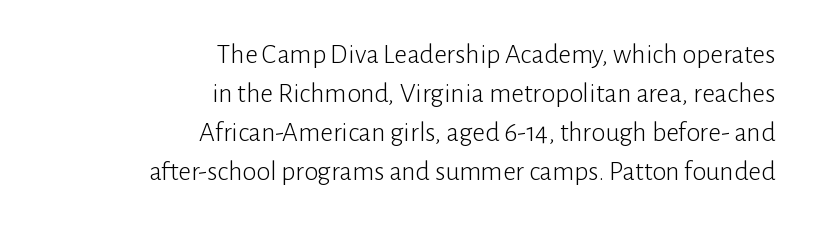
The image shows 28 px light sans-serif type, upright; set right-aligned, normal line spacing (1.39x), normal letter spacing, not underlined; low stroke contrast and a medium x-height.
